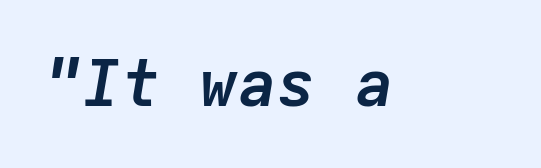
{"italic": "yes", "lean": "right", "slant_degrees": 9, "bold": "yes", "weight": "semibold", "width": "normal", "stroke_contrast": "low", "x_height": "medium", "monospaced": "yes", "underline": "no", "letter_spacing": "normal", "letter_spacing_em": 0.0, "glyph_px": 65}
